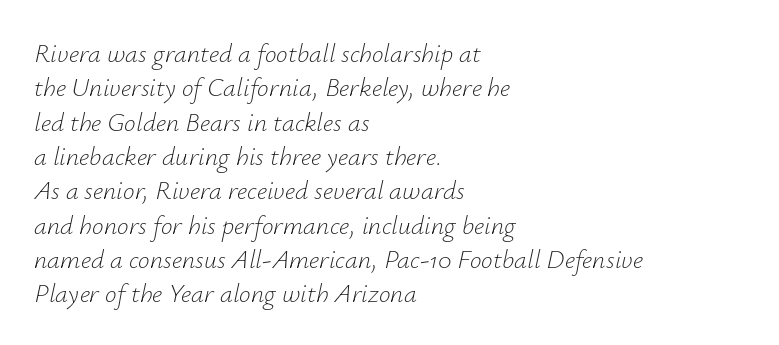
{"italic": "yes", "lean": "right", "slant_degrees": 12, "bold": "no", "underline": "no", "align": "left", "line_spacing": "normal", "line_spacing_ratio": 1.32, "letter_spacing": "normal", "letter_spacing_em": 0.0, "glyph_px": 26}
